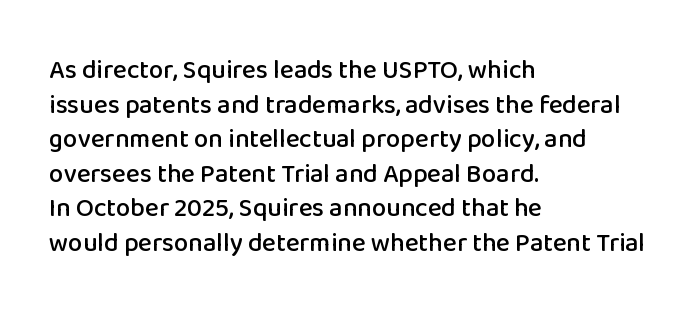
Q: Is the text italic (slanted)? A: No, it is upright.
Q: Is the text underlined? A: No.
Q: How is the paragraph aligned? A: Left-aligned.
Q: Is the spacing between letters normal or unusually wide? A: Normal.
Q: Is the spacing between lines tight, normal or loose? A: Normal.
